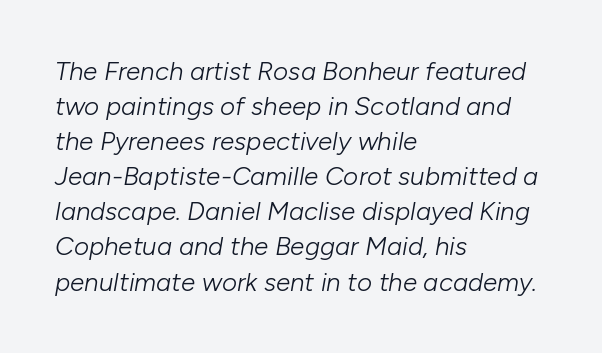
The image shows 26 px text type, italic (leaning right); set left-aligned, normal line spacing (1.35x), normal letter spacing, not underlined.
